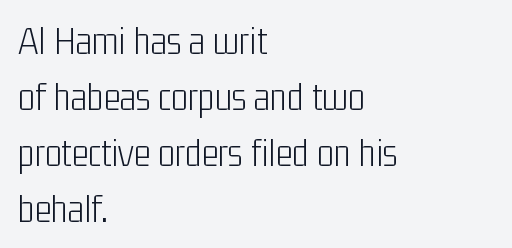
Q: Is the text bold? A: No.
Q: Is the text italic (slanted)? A: No, it is upright.
Q: Is the typeface a serif or a sans-serif typeface? A: Sans-serif.
Q: Is the text underlined? A: No.
Q: How is the paragraph aligned? A: Left-aligned.
Q: Is the spacing between letters normal or unusually wide? A: Normal.
Q: Is the spacing between lines tight, normal or loose? A: Normal.
Q: Width (condensed, normal, or wide)? A: Condensed.
Q: Stroke contrast? A: Low.
Q: x-height? A: Medium.
Q: Monospaced? A: No.
